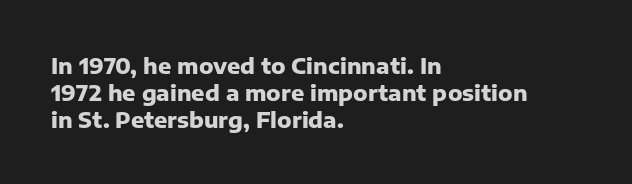
A typesetter would mark this as roman, not italic. What stands out about the letter spacing? Nothing — it is the standard amount. The baseline area is clear. Caption: bold face, heavy strokes.
